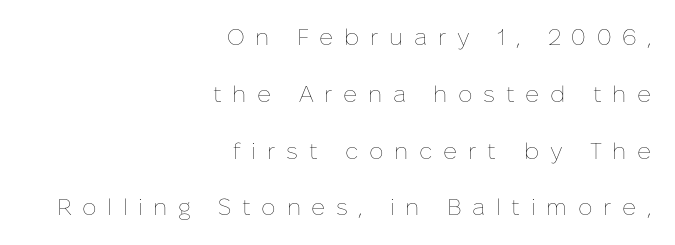
The passage is arranged like a letterhead date or caption credit — flush right. Any mark beneath the type? The region is blank. Spacing between characters has been opened up far beyond the box default. Stems and bowls with no extra thickness — not bold. The rendering uses a large line-height, opening up the rows.
